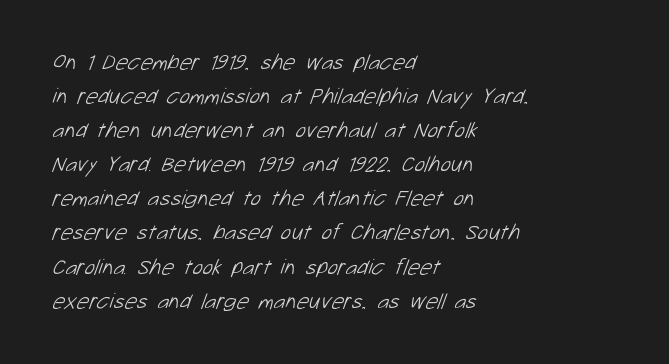
Q: Is the text bold? A: No.
Q: Is the text underlined? A: No.
Q: How is the paragraph aligned? A: Left-aligned.
Q: Is the spacing between letters normal or unusually wide? A: Normal.
Q: Is the spacing between lines tight, normal or loose? A: Normal.
